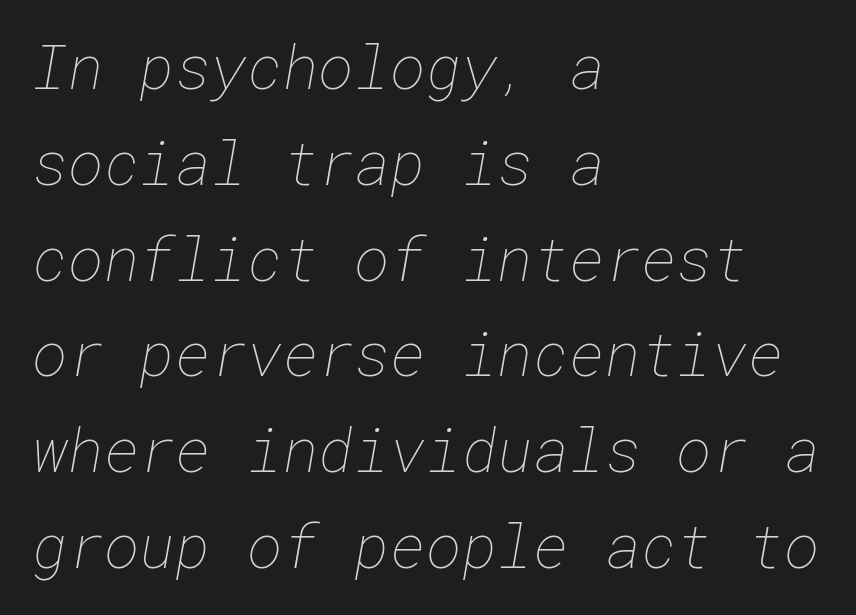
Q: Is the text bold? A: No.
Q: Is the text underlined? A: No.
Q: How is the paragraph aligned? A: Left-aligned.
Q: Is the spacing between letters normal or unusually wide? A: Normal.
Q: Is the spacing between lines tight, normal or loose? A: Normal.
Q: Width (condensed, normal, or wide)? A: Normal.
Q: Stroke contrast? A: Low.
Q: x-height? A: Medium.
